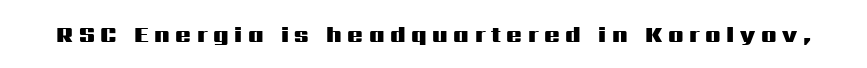
{"italic": "no", "bold": "yes", "underline": "no", "letter_spacing": "wide", "letter_spacing_em": 0.24, "glyph_px": 23}
